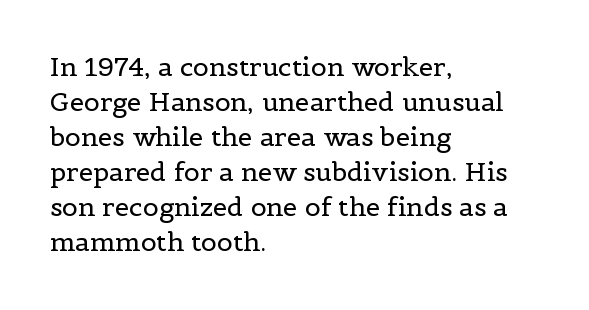
{"italic": "no", "bold": "no", "underline": "no", "align": "left", "line_spacing": "normal", "line_spacing_ratio": 1.35, "letter_spacing": "normal", "letter_spacing_em": 0.0, "glyph_px": 26}
